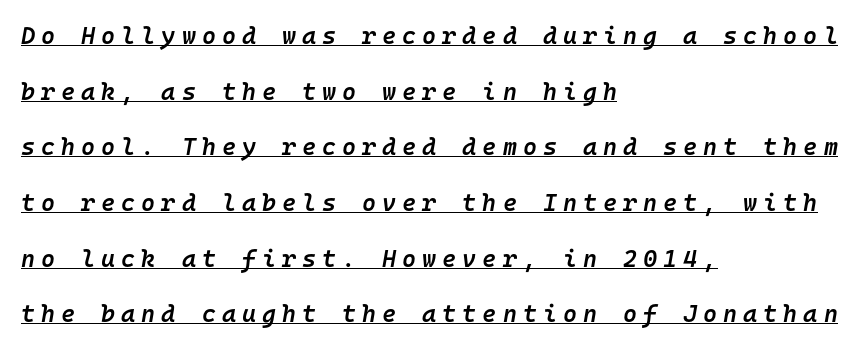
{"italic": "yes", "lean": "right", "slant_degrees": 10, "bold": "semi", "underline": "yes", "align": "left", "line_spacing": "loose", "line_spacing_ratio": 2.32, "letter_spacing": "wide", "letter_spacing_em": 0.25, "glyph_px": 24}
